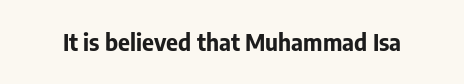
Q: Is the text bold? A: Yes.
Q: Is the text italic (slanted)? A: No, it is upright.
Q: Is the text underlined? A: No.
Q: Is the spacing between letters normal or unusually wide? A: Normal.
